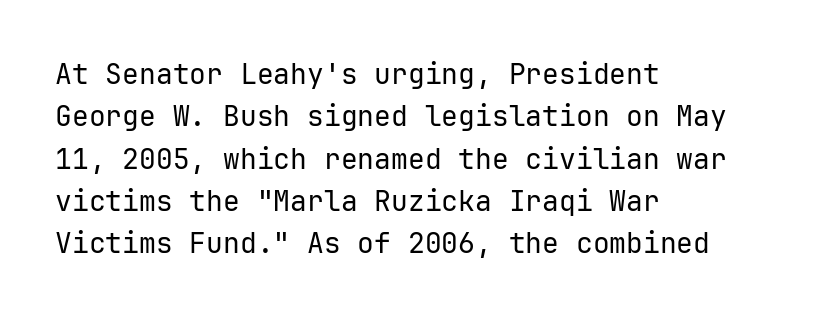
{"serif": "no", "italic": "no", "bold": "no", "weight": "regular", "width": "normal", "stroke_contrast": "low", "x_height": "medium", "monospaced": "yes", "underline": "no", "align": "left", "line_spacing": "normal", "line_spacing_ratio": 1.51, "letter_spacing": "normal", "letter_spacing_em": 0.0, "glyph_px": 28}
